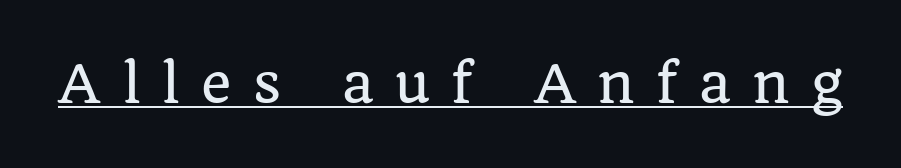
The face used here is rendered with a markedly widened letterfit. Each letter's strokes conclude with small projecting serifs. Looks like regular typesetting: each glyph gets only the width it needs. The words here are underlined. If you drew a line through each stem, it would be perfectly vertical.
